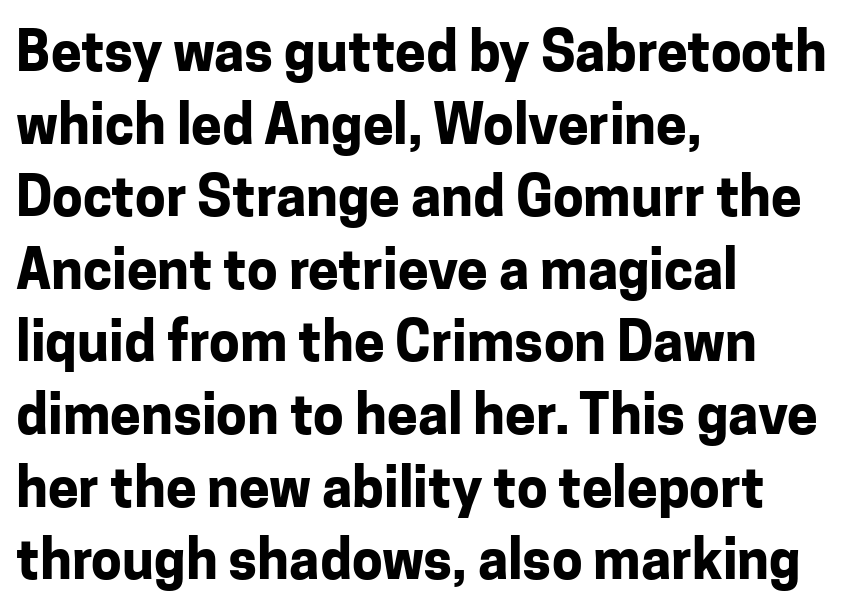
The image shows 55 px bold sans-serif type, upright; set left-aligned, normal line spacing (1.32x), normal letter spacing, not underlined; low stroke contrast and a medium x-height.
